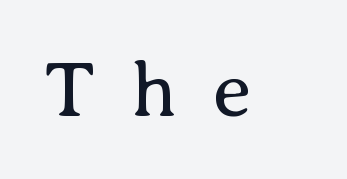
{"serif": "yes", "italic": "no", "bold": "no", "weight": "regular", "width": "normal", "stroke_contrast": "medium", "x_height": "medium", "monospaced": "no", "underline": "no", "letter_spacing": "wide", "letter_spacing_em": 0.45, "glyph_px": 79}
